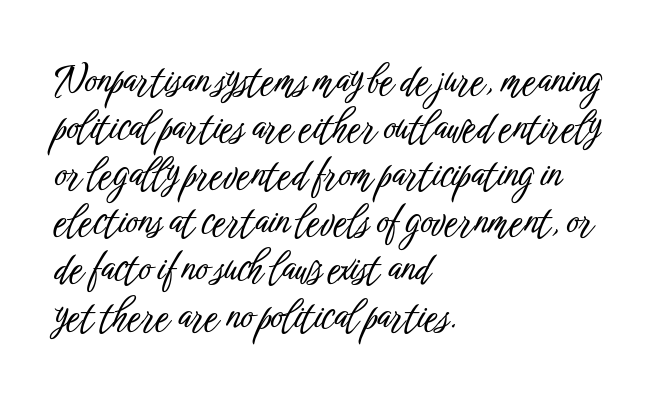
Honestly, the letter spacing is just normal — you wouldn't notice it. The passage is arranged the way most books set body copy — flush left. This sample has the flowing, uneven cadence of proportional lettering. Letterform terminals end flat and unadorned throughout the passage. Underlining? Definitely not there.
